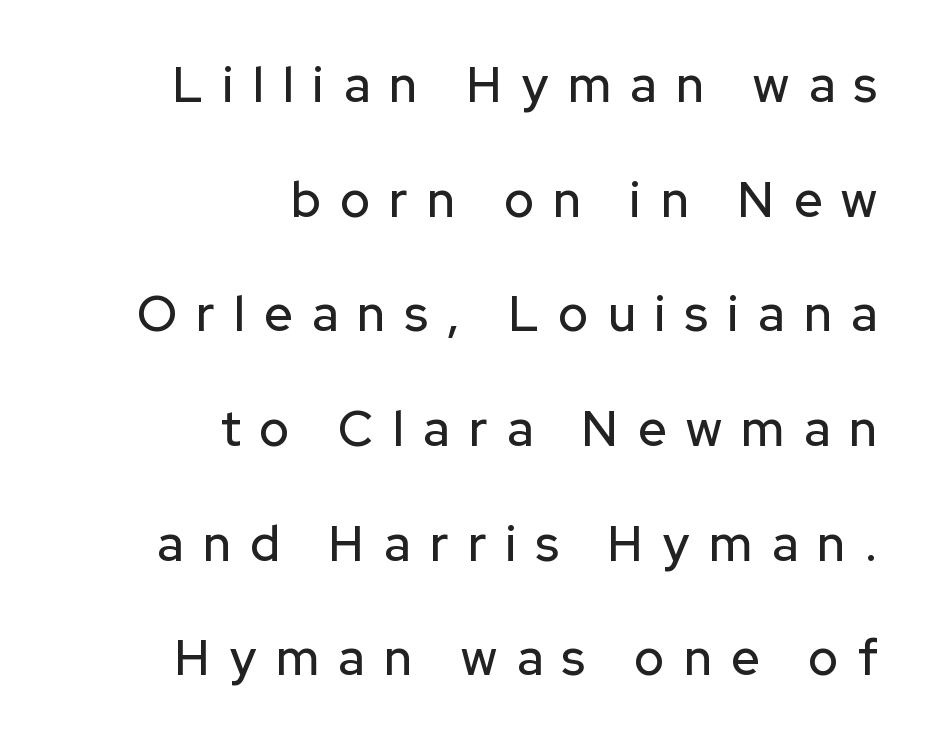
{"serif": "no", "italic": "no", "width": "normal", "stroke_contrast": "low", "x_height": "medium", "monospaced": "no", "underline": "no", "align": "right", "line_spacing": "loose", "line_spacing_ratio": 2.34, "letter_spacing": "wide", "letter_spacing_em": 0.4, "glyph_px": 49}
